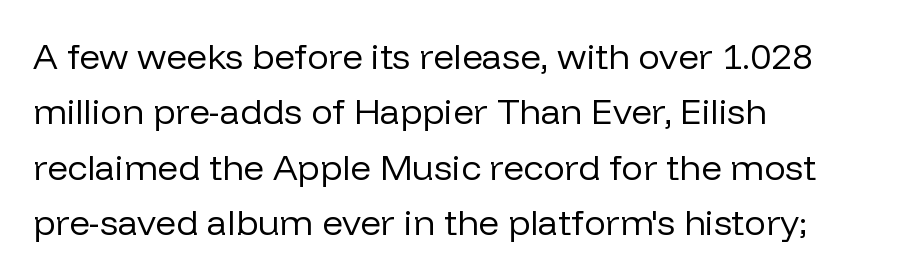
The image shows 36 px regular-weight sans-serif type, upright; set left-aligned, normal line spacing (1.54x), normal letter spacing, not underlined; low stroke contrast and a medium x-height.
